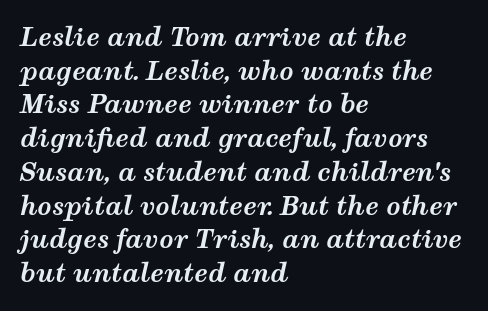
Q: Is the text bold? A: Yes.
Q: Is the text italic (slanted)? A: Yes, it leans right by about 12 degrees.
Q: Is the text underlined? A: No.
Q: How is the paragraph aligned? A: Left-aligned.
Q: Is the spacing between letters normal or unusually wide? A: Normal.
Q: Is the spacing between lines tight, normal or loose? A: Normal.
